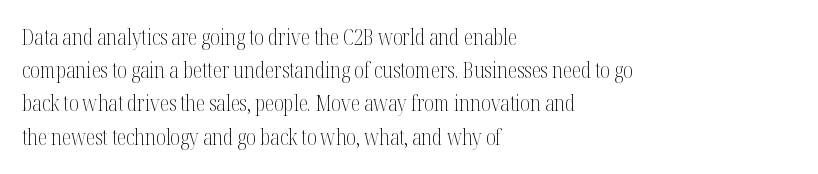
Q: Is the text bold? A: No.
Q: Is the text italic (slanted)? A: No, it is upright.
Q: Is the text underlined? A: No.
Q: How is the paragraph aligned? A: Left-aligned.
Q: Is the spacing between letters normal or unusually wide? A: Normal.
Q: Is the spacing between lines tight, normal or loose? A: Normal.
